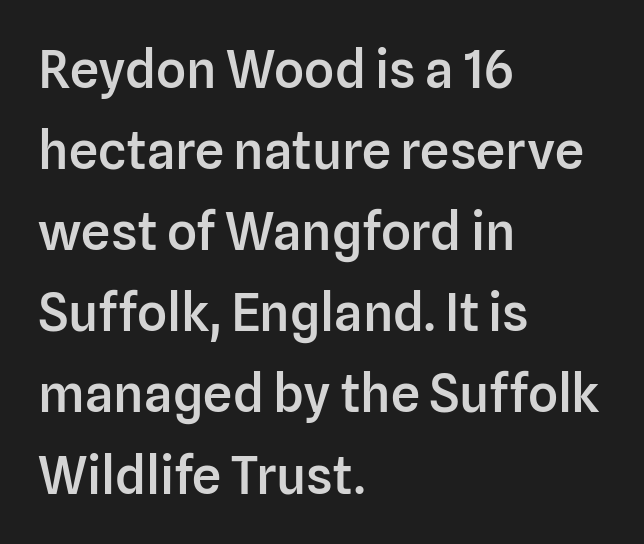
{"serif": "no", "italic": "no", "bold": "semi", "weight": "semibold", "width": "normal", "stroke_contrast": "low", "x_height": "medium", "monospaced": "no", "underline": "no", "align": "left", "line_spacing": "normal", "line_spacing_ratio": 1.56, "letter_spacing": "normal", "letter_spacing_em": 0.0, "glyph_px": 52}
